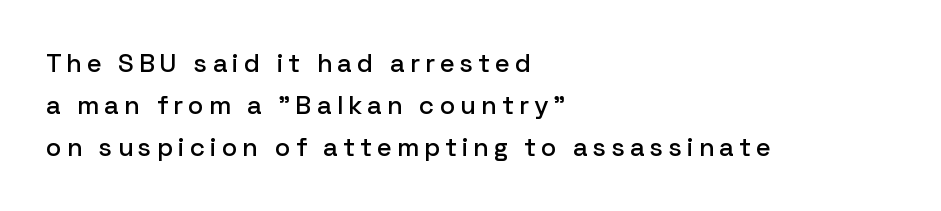
The space beneath each line is pristine and unruled. Whoever set this chose a conventional vertical rhythm. Each word looks stretched out because of the extra space between its letters. Casual observation: everything's shoved over to the left.
